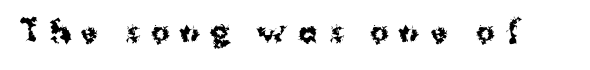
{"serif": "no", "italic": "no", "bold": "yes", "weight": "bold", "width": "normal", "stroke_contrast": "medium", "x_height": "medium", "monospaced": "no", "underline": "no", "letter_spacing": "wide", "letter_spacing_em": 0.39, "glyph_px": 28}
